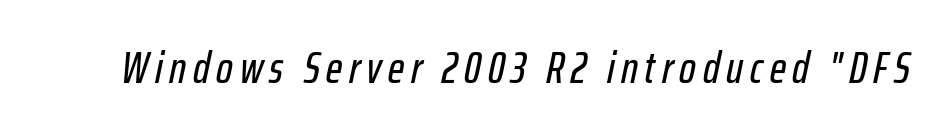
{"italic": "yes", "lean": "right", "slant_degrees": 12, "width": "condensed", "stroke_contrast": "low", "x_height": "medium", "monospaced": "no", "underline": "no", "glyph_px": 44}
